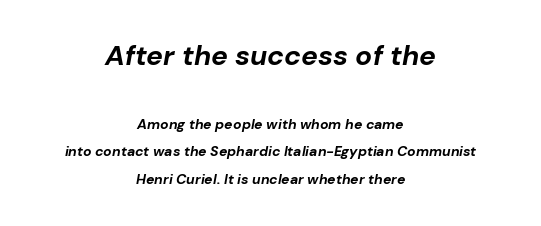
The image shows 28 px bold type, italic (leaning right); set centered, loose line spacing (1.97x), normal letter spacing, not underlined; the first (top) block is 2.0x larger; low stroke contrast and a medium x-height.
